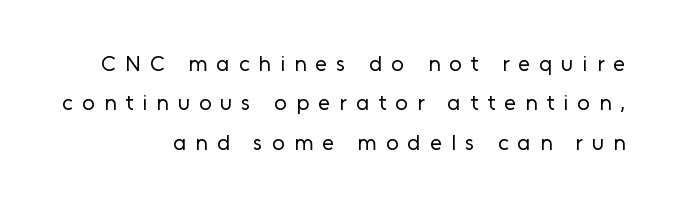
Q: Is the text bold? A: No.
Q: Is the text italic (slanted)? A: No, it is upright.
Q: Is the text underlined? A: No.
Q: Is the spacing between letters normal or unusually wide? A: Unusually wide.
